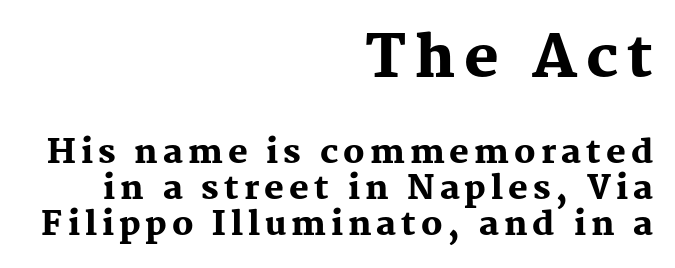
Q: Is the text bold? A: Yes.
Q: Is the text italic (slanted)? A: No, it is upright.
Q: Is the typeface a serif or a sans-serif typeface? A: Serif.
Q: Is the text underlined? A: No.
Q: How is the paragraph aligned? A: Right-aligned.
Q: Is the spacing between lines tight, normal or loose? A: Tight.
Q: Which block of text is set in a larger size, the first (top) or the second (bottom)? A: The first (top) one.
Q: Width (condensed, normal, or wide)? A: Normal.
Q: Stroke contrast? A: Medium.
Q: x-height? A: Medium.
Q: Monospaced? A: No.
